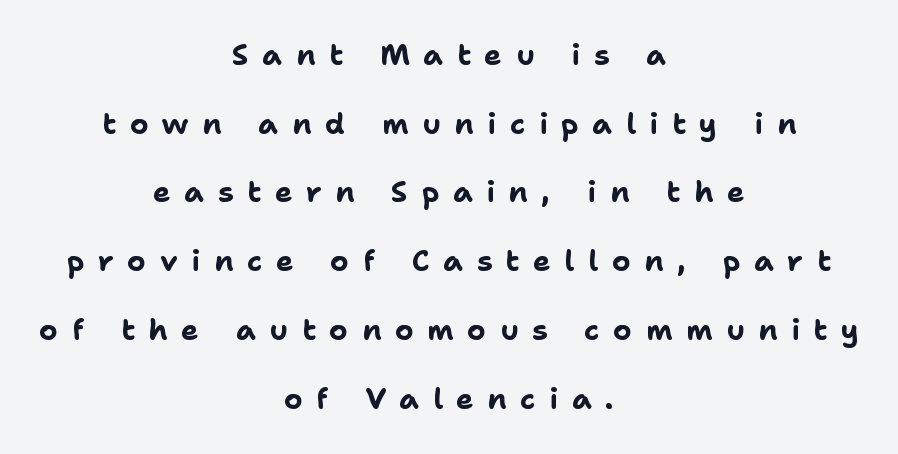
The image shows 29 px bold sans-serif type, upright; set centered, loose line spacing (2.37x), unusually wide letter spacing (+0.47 em), not underlined; low stroke contrast and a medium x-height.
